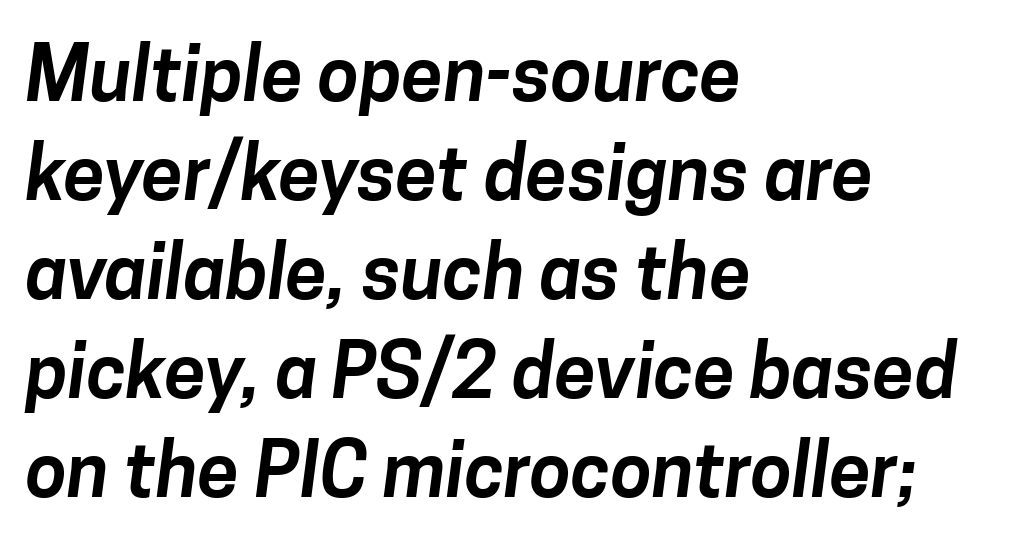
{"serif": "no", "width": "normal", "stroke_contrast": "low", "x_height": "medium", "monospaced": "no", "underline": "no", "align": "left", "line_spacing": "normal", "line_spacing_ratio": 1.32, "letter_spacing": "normal", "letter_spacing_em": 0.0, "glyph_px": 75}
